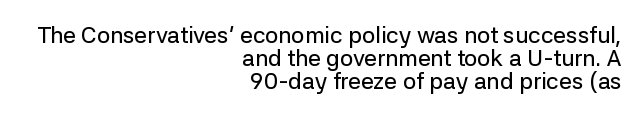
The image shows 23 px text type, upright; set right-aligned, tight line spacing (1.01x), normal letter spacing, not underlined.
